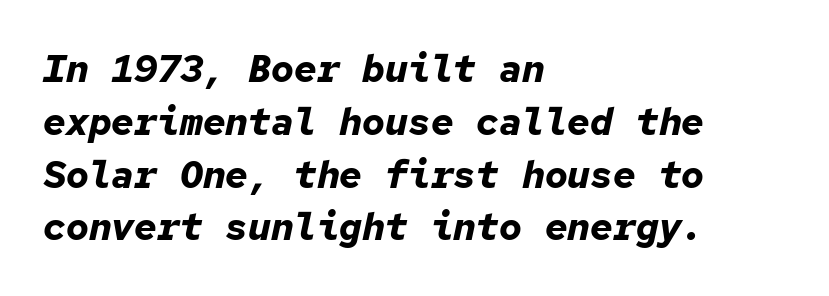
In terms of weight, the rendering is a true, heavy bold. The tracking reads as untouched default to a designer's eye. The face used here is monospaced, like something from a code editor. What's the leading like? Ordinary, nothing unusual. Looking at the ascenders, they clearly lean. Letters rest on an invisible, unmarked baseline.
